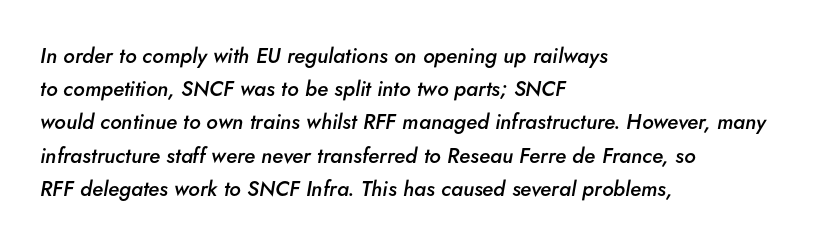
Q: Is the text bold? A: Semi-bold.
Q: Is the text italic (slanted)? A: Yes, it leans right by about 5 degrees.
Q: Is the text underlined? A: No.
Q: How is the paragraph aligned? A: Left-aligned.
Q: Is the spacing between letters normal or unusually wide? A: Normal.
Q: Is the spacing between lines tight, normal or loose? A: Normal.
